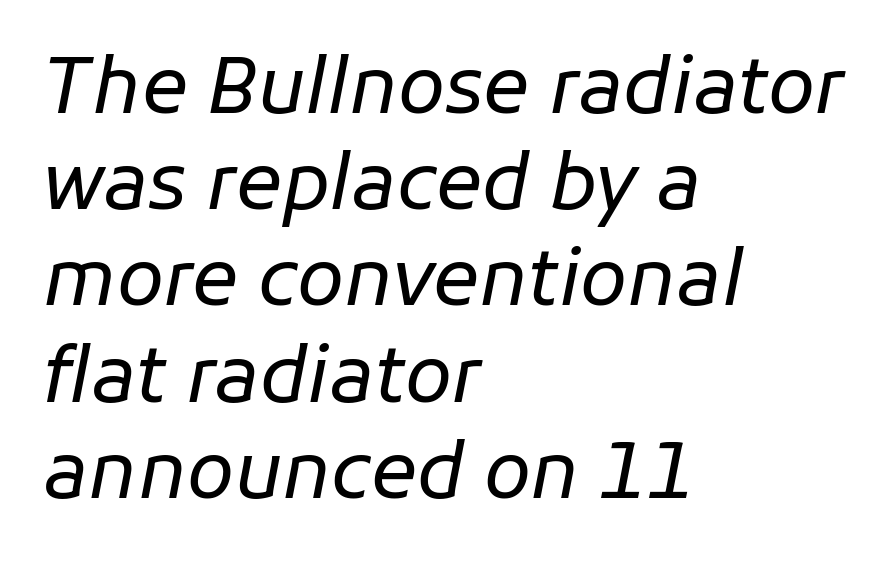
Q: Is the text bold? A: No.
Q: Is the text italic (slanted)? A: Yes, it leans right by about 11 degrees.
Q: Is the text underlined? A: No.
Q: How is the paragraph aligned? A: Left-aligned.
Q: Is the spacing between letters normal or unusually wide? A: Normal.
Q: Is the spacing between lines tight, normal or loose? A: Normal.
Q: Width (condensed, normal, or wide)? A: Normal.
Q: Stroke contrast? A: Low.
Q: x-height? A: Medium.
Q: Monospaced? A: No.
